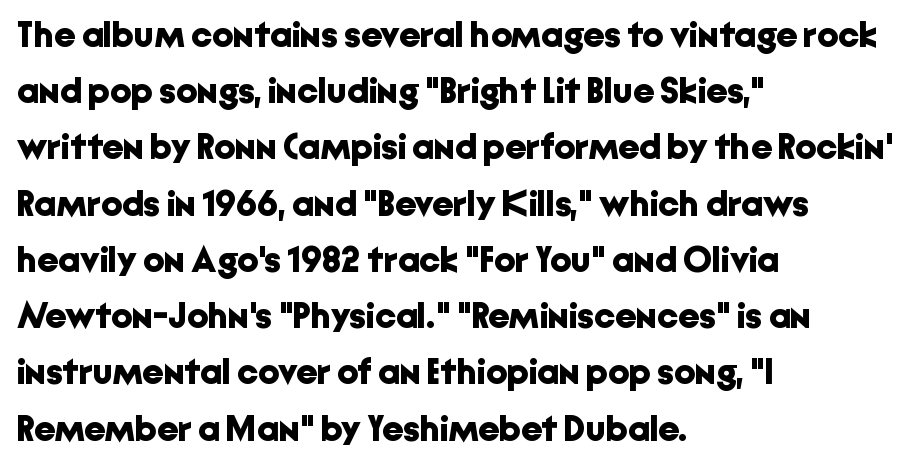
Q: Is the text bold? A: Yes.
Q: Is the text italic (slanted)? A: No, it is upright.
Q: Is the typeface a serif or a sans-serif typeface? A: Sans-serif.
Q: Is the text underlined? A: No.
Q: How is the paragraph aligned? A: Left-aligned.
Q: Is the spacing between letters normal or unusually wide? A: Normal.
Q: Is the spacing between lines tight, normal or loose? A: Normal.
Q: Width (condensed, normal, or wide)? A: Normal.
Q: Stroke contrast? A: Low.
Q: x-height? A: Medium.
Q: Monospaced? A: No.
